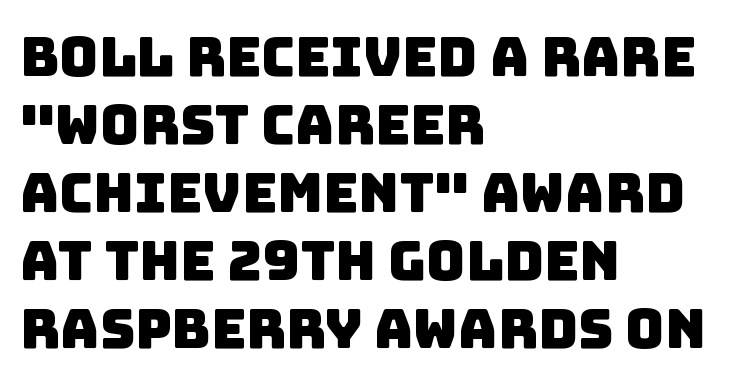
The image shows 54 px sans-serif type; set left-aligned, normal line spacing (1.26x), normal letter spacing, not underlined; low stroke contrast and a large x-height.
